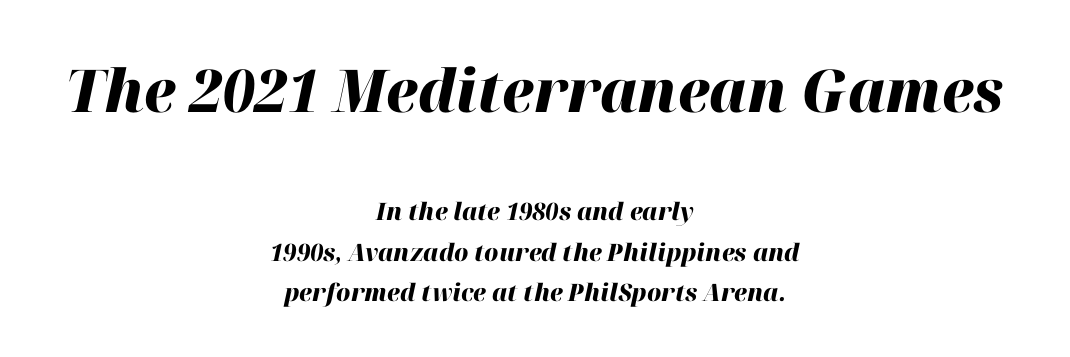
Designer's note — italics engaged. Horizontal bands of white between lines are of average thickness. Each word holds together tightly as a unit, with standard inter-letter gaps. Letters rest on an invisible, unmarked baseline. The first block has been scaled up relative to the second. The passage shown is typed in a proportional face where columns would drift.
